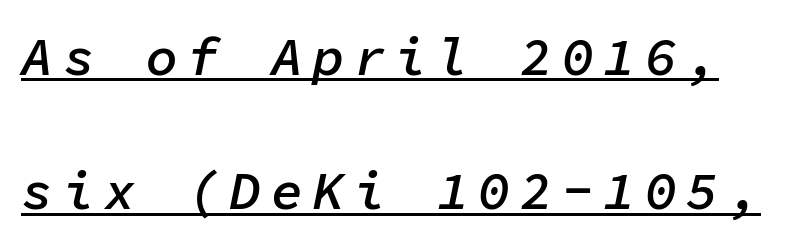
Q: Is the text bold? A: Semi-bold.
Q: Is the text italic (slanted)? A: Yes, it leans right by about 11 degrees.
Q: Is the text underlined? A: Yes.
Q: Is the spacing between lines tight, normal or loose? A: Loose.
Q: Width (condensed, normal, or wide)? A: Normal.
Q: Stroke contrast? A: Low.
Q: x-height? A: Medium.
Q: Monospaced? A: Yes.
